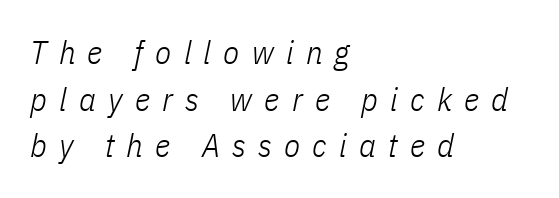
{"italic": "yes", "lean": "right", "slant_degrees": 11, "bold": "no", "weight": "light", "width": "condensed", "stroke_contrast": "low", "x_height": "medium", "monospaced": "no", "underline": "no", "align": "left", "line_spacing": "normal", "line_spacing_ratio": 1.41, "letter_spacing": "wide", "letter_spacing_em": 0.37, "glyph_px": 33}
